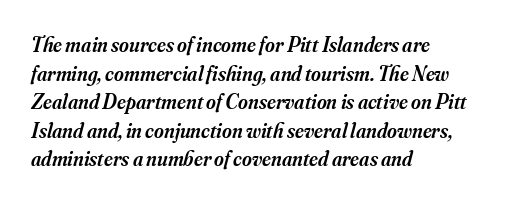
The image shows 21 px text type, italic (leaning right); set left-aligned, normal line spacing (1.36x), normal letter spacing, not underlined.
